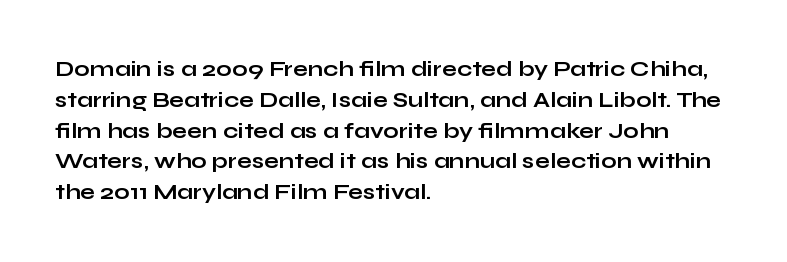
Q: Is the text bold? A: Yes.
Q: Is the text italic (slanted)? A: No, it is upright.
Q: Is the text underlined? A: No.
Q: How is the paragraph aligned? A: Left-aligned.
Q: Is the spacing between letters normal or unusually wide? A: Normal.
Q: Is the spacing between lines tight, normal or loose? A: Normal.
